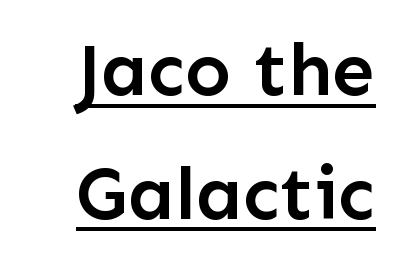
The image shows 76 px semibold sans-serif type, upright; set normal line spacing (1.63x), normal letter spacing, underlined; low stroke contrast and a medium x-height.
